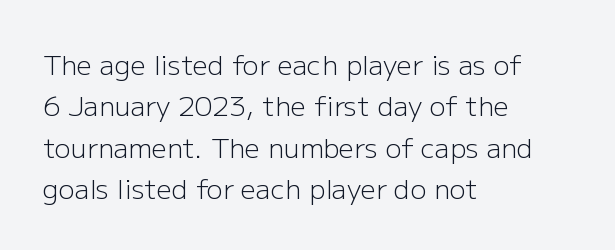
In terms of leading, this rendering sits right in the middle. The lettering stays uniformly vertical, giving the passage a roman look. Decoration check: the copy has no underline. The passage shown is not bold in any degree. How are the letters spaced? Ordinarily, with no added tracking.
